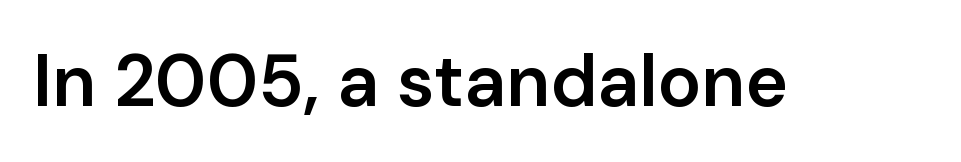
Q: Is the text bold? A: Semi-bold.
Q: Is the text italic (slanted)? A: No, it is upright.
Q: Is the typeface a serif or a sans-serif typeface? A: Sans-serif.
Q: Is the text underlined? A: No.
Q: Is the spacing between letters normal or unusually wide? A: Normal.
Q: Width (condensed, normal, or wide)? A: Normal.
Q: Stroke contrast? A: Low.
Q: x-height? A: Medium.
Q: Monospaced? A: No.
